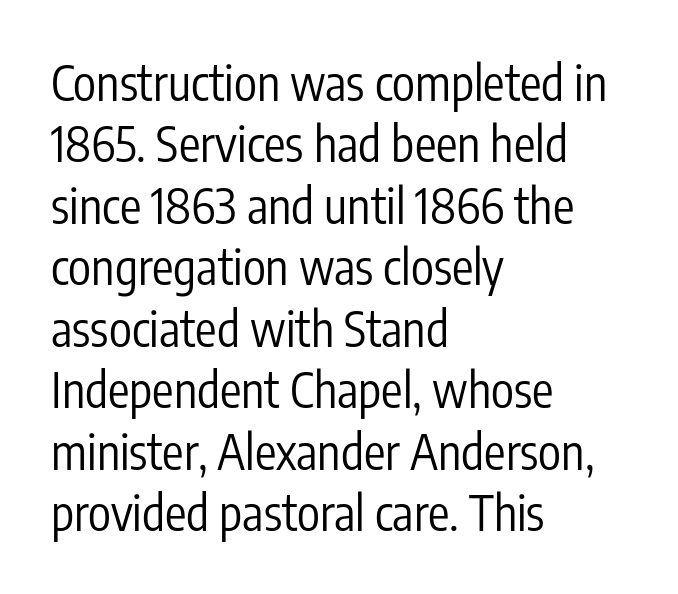
{"serif": "no", "italic": "no", "bold": "no", "weight": "regular", "width": "condensed", "stroke_contrast": "low", "x_height": "medium", "monospaced": "no", "underline": "no", "align": "left", "line_spacing": "normal", "line_spacing_ratio": 1.28, "letter_spacing": "normal", "letter_spacing_em": 0.0, "glyph_px": 48}
